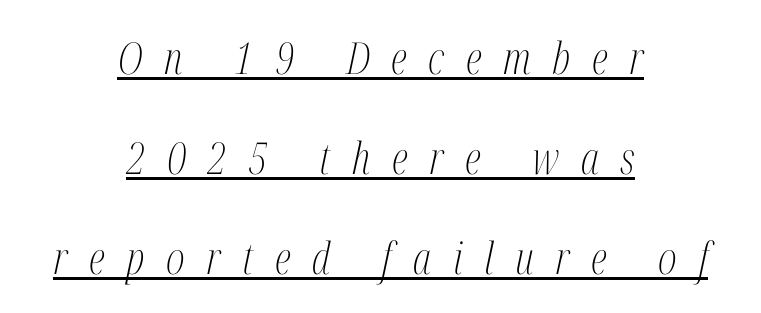
{"serif": "yes", "italic": "yes", "lean": "right", "slant_degrees": 12, "bold": "no", "weight": "light", "width": "condensed", "stroke_contrast": "medium", "x_height": "medium", "monospaced": "no", "underline": "yes", "align": "center", "line_spacing": "loose", "line_spacing_ratio": 2.27, "letter_spacing": "wide", "letter_spacing_em": 0.49, "glyph_px": 44}
